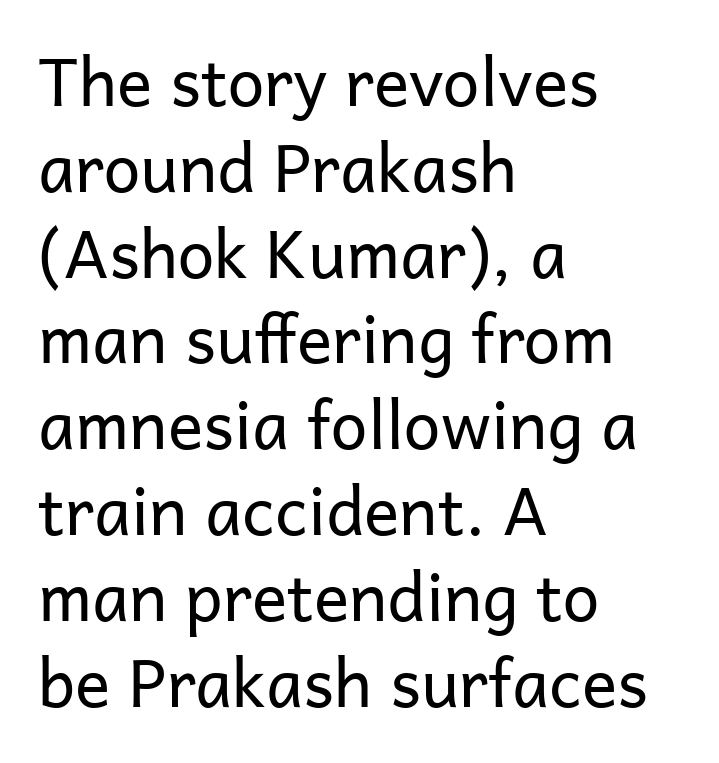
Q: Is the text bold? A: No.
Q: Is the text italic (slanted)? A: No, it is upright.
Q: Is the typeface a serif or a sans-serif typeface? A: Sans-serif.
Q: Is the text underlined? A: No.
Q: How is the paragraph aligned? A: Left-aligned.
Q: Is the spacing between letters normal or unusually wide? A: Normal.
Q: Is the spacing between lines tight, normal or loose? A: Normal.
Q: Width (condensed, normal, or wide)? A: Normal.
Q: Stroke contrast? A: Low.
Q: x-height? A: Medium.
Q: Monospaced? A: No.
